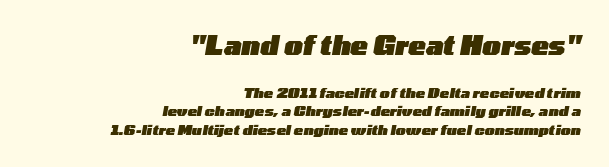
Look at the tracking — it's just the regular setting, nothing added. The lines sit at an ordinary, default distance from one another. The paragraph has a hard right edge and a soft left edge. Looking at the ascenders, they clearly lean. Decoration check: the copy has no underline. Students, this is bold: see how much ink each stroke carries.
